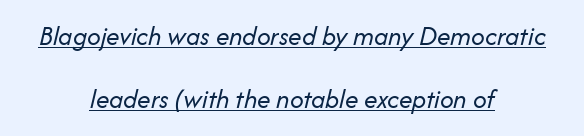
{"italic": "yes", "lean": "right", "slant_degrees": 14, "bold": "no", "underline": "yes", "align": "center", "line_spacing": "loose", "line_spacing_ratio": 2.34, "letter_spacing": "normal", "letter_spacing_em": 0.0, "glyph_px": 27}
